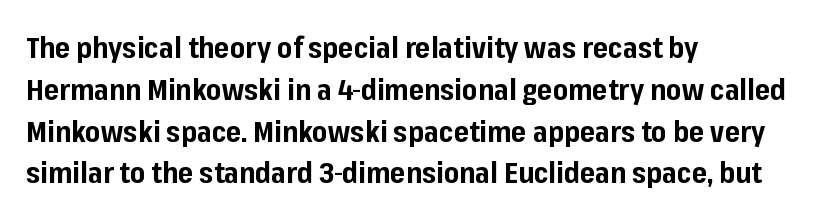
Q: Is the text bold? A: Yes.
Q: Is the text italic (slanted)? A: No, it is upright.
Q: Is the typeface a serif or a sans-serif typeface? A: Sans-serif.
Q: Is the text underlined? A: No.
Q: How is the paragraph aligned? A: Left-aligned.
Q: Is the spacing between letters normal or unusually wide? A: Normal.
Q: Is the spacing between lines tight, normal or loose? A: Normal.
Q: Width (condensed, normal, or wide)? A: Normal.
Q: Stroke contrast? A: Low.
Q: x-height? A: Medium.
Q: Monospaced? A: No.
